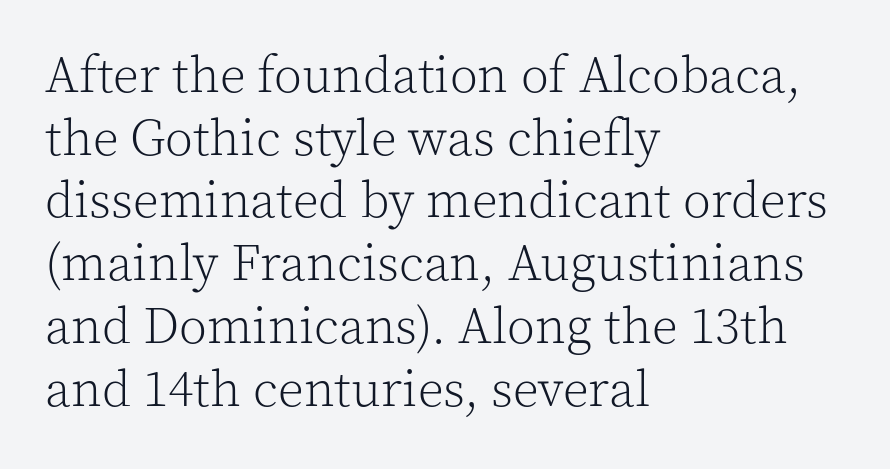
{"serif": "yes", "italic": "no", "bold": "no", "weight": "light", "width": "normal", "x_height": "medium", "monospaced": "no", "underline": "no", "align": "left", "line_spacing_ratio": 1.23, "letter_spacing": "normal", "letter_spacing_em": 0.0, "glyph_px": 51}
